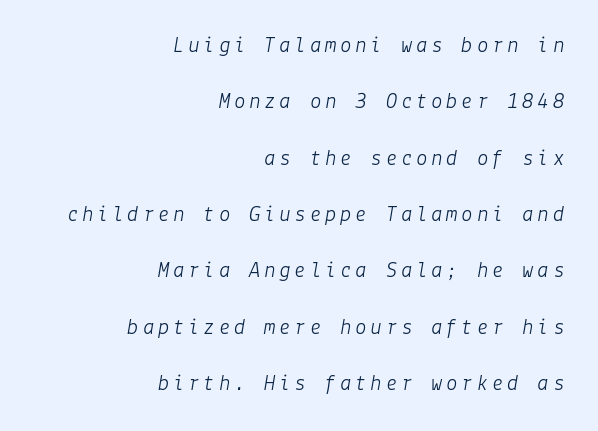
The image shows 23 px text type, italic (leaning right); set right-aligned, loose line spacing (2.45x), not underlined.
